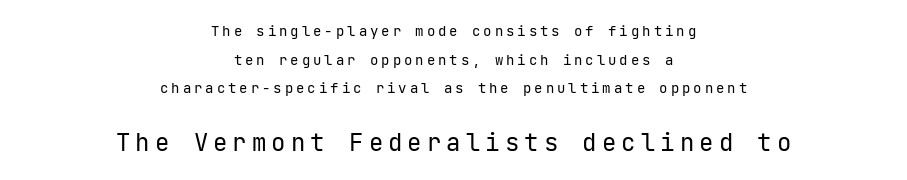
Q: Is the text bold? A: No.
Q: Is the text italic (slanted)? A: No, it is upright.
Q: Is the text underlined? A: No.
Q: How is the paragraph aligned? A: Centered.
Q: Is the spacing between letters normal or unusually wide? A: Unusually wide.
Q: Is the spacing between lines tight, normal or loose? A: Loose.
Q: Which block of text is set in a larger size, the first (top) or the second (bottom)? A: The second (bottom) one.
